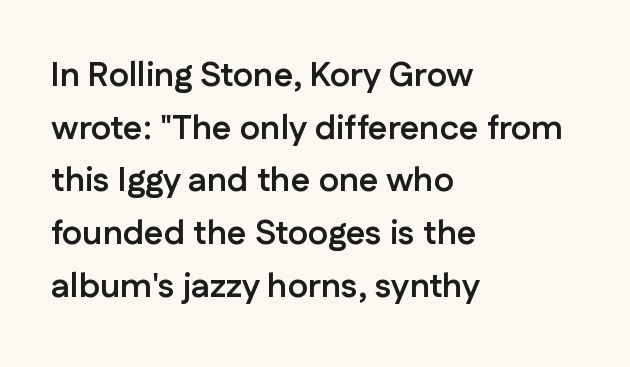
The image shows 34 px semibold sans-serif type, upright; set left-aligned, normal line spacing (1.55x), normal letter spacing, not underlined; low stroke contrast and a medium x-height.
